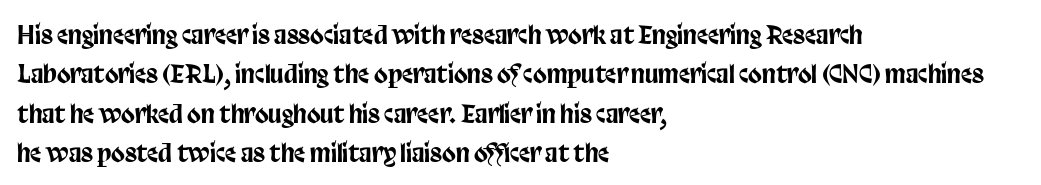
Q: Is the text italic (slanted)? A: No, it is upright.
Q: Is the text underlined? A: No.
Q: How is the paragraph aligned? A: Left-aligned.
Q: Is the spacing between letters normal or unusually wide? A: Normal.
Q: Is the spacing between lines tight, normal or loose? A: Normal.
